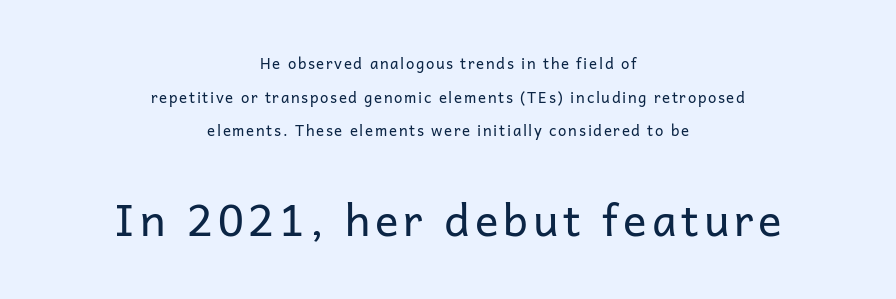
Q: Is the text bold? A: No.
Q: Is the text italic (slanted)? A: No, it is upright.
Q: Is the typeface a serif or a sans-serif typeface? A: Sans-serif.
Q: Is the text underlined? A: No.
Q: How is the paragraph aligned? A: Centered.
Q: Is the spacing between lines tight, normal or loose? A: Loose.
Q: Which block of text is set in a larger size, the first (top) or the second (bottom)? A: The second (bottom) one.
Q: Width (condensed, normal, or wide)? A: Normal.
Q: Stroke contrast? A: Low.
Q: x-height? A: Medium.
Q: Monospaced? A: No.
